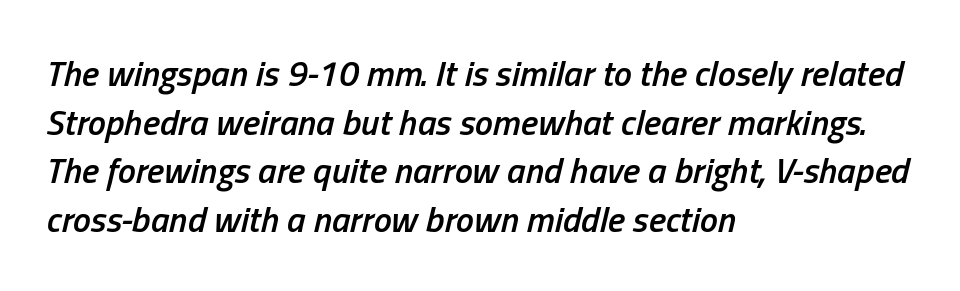
{"italic": "yes", "lean": "right", "slant_degrees": 13, "bold": "semi", "weight": "semibold", "width": "condensed", "stroke_contrast": "low", "x_height": "medium", "monospaced": "no", "underline": "no", "align": "left", "line_spacing": "normal", "line_spacing_ratio": 1.35, "letter_spacing": "normal", "letter_spacing_em": 0.0, "glyph_px": 36}
